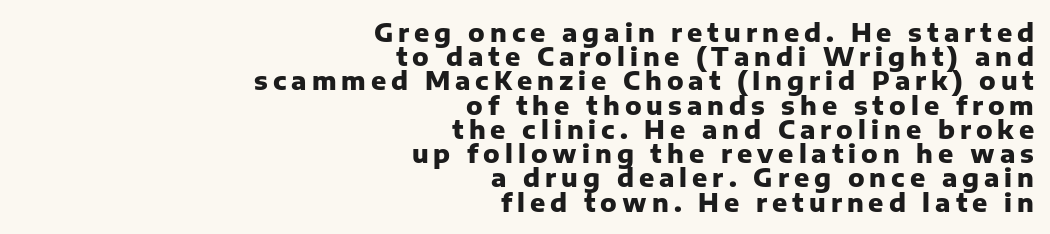
Q: Is the text bold? A: Yes.
Q: Is the text italic (slanted)? A: No, it is upright.
Q: Is the text underlined? A: No.
Q: How is the paragraph aligned? A: Right-aligned.
Q: Is the spacing between letters normal or unusually wide? A: Unusually wide.
Q: Is the spacing between lines tight, normal or loose? A: Tight.
